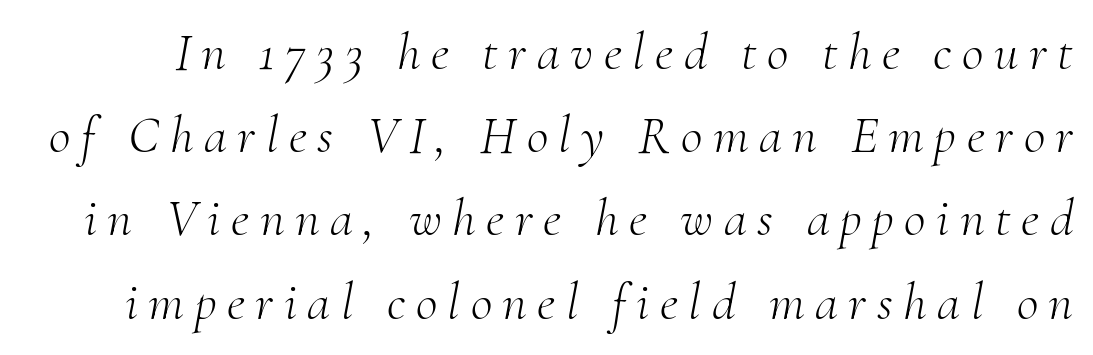
Each stroke keeps to a modest, everyday thickness or less. Do the characters align in a grid? No, the font is proportional. Type style note: has serifs. The zone under the glyphs is completely vacant. Successive baselines arrive at the customary interval.
